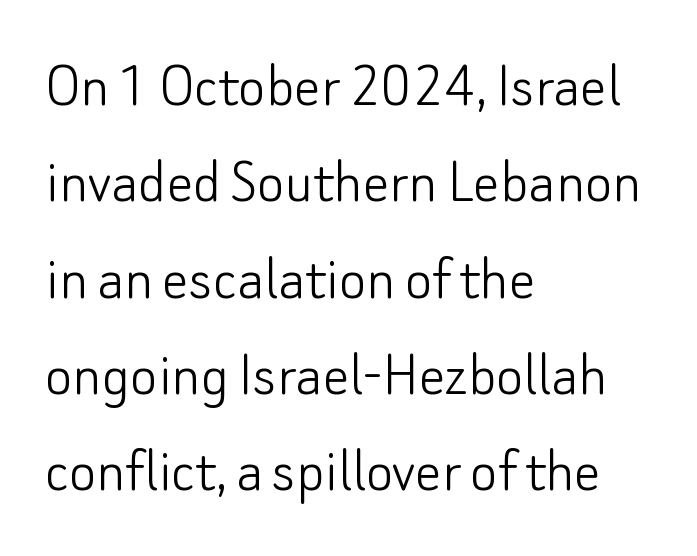
Glance below the letters and you will spot only blank space. Is this a fixed-width face? No — the glyphs have proportional, varying widths. Typeset ragged right — the left edge is the straight one. There is no visible air inserted between adjacent glyphs.
